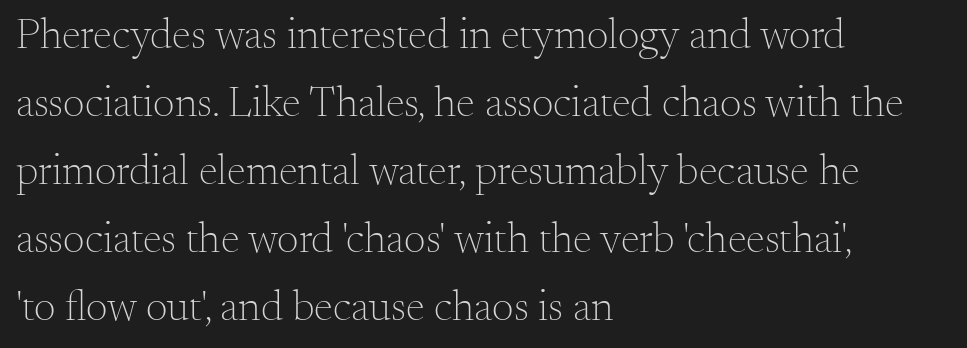
{"serif": "yes", "italic": "no", "bold": "no", "weight": "light", "width": "normal", "stroke_contrast": "medium", "x_height": "small", "monospaced": "no", "underline": "no", "align": "left", "line_spacing": "normal", "line_spacing_ratio": 1.58, "letter_spacing": "normal", "letter_spacing_em": 0.0, "glyph_px": 43}
